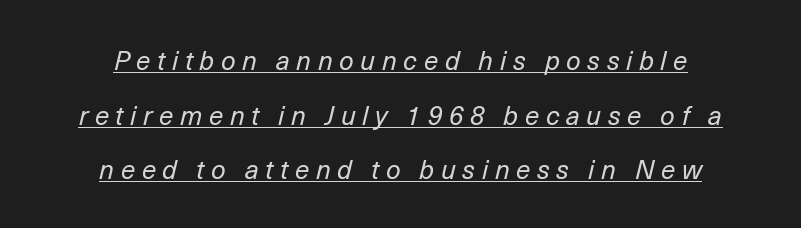
The image shows 26 px text type, italic (leaning right); set centered, loose line spacing (2.1x), unusually wide letter spacing (+0.25 em), underlined.
